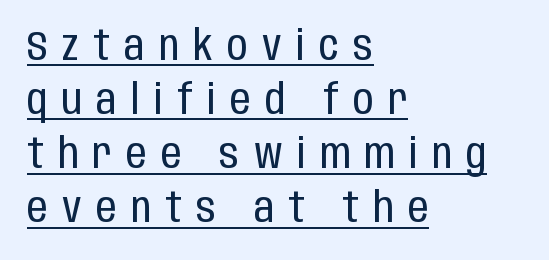
Spacing verdict: proportional, widths tailored to each character. Does the leading feel generous? No, just average. Is the type heavy? It reads as light-to-regular instead. Words appear elongated and porous because spacing is wide.
